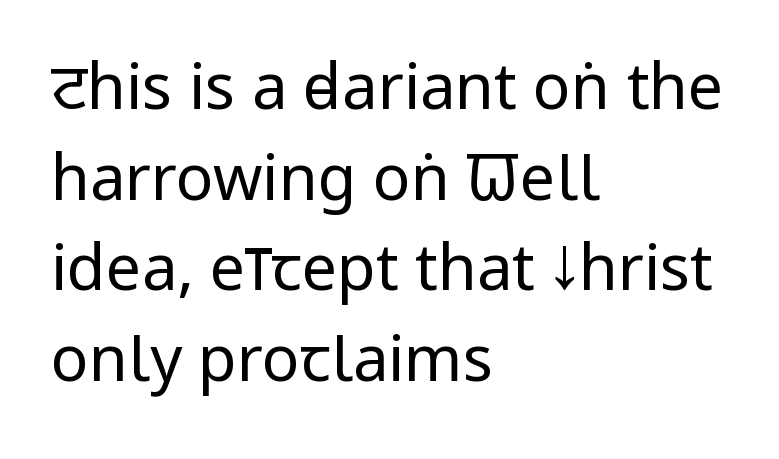
Q: Is the text bold? A: No.
Q: Is the text italic (slanted)? A: No, it is upright.
Q: Is the typeface a serif or a sans-serif typeface? A: Sans-serif.
Q: Is the text underlined? A: No.
Q: How is the paragraph aligned? A: Left-aligned.
Q: Is the spacing between letters normal or unusually wide? A: Normal.
Q: Is the spacing between lines tight, normal or loose? A: Normal.
Q: Width (condensed, normal, or wide)? A: Condensed.
Q: Stroke contrast? A: Low.
Q: x-height? A: Large.
Q: Monospaced? A: No.
